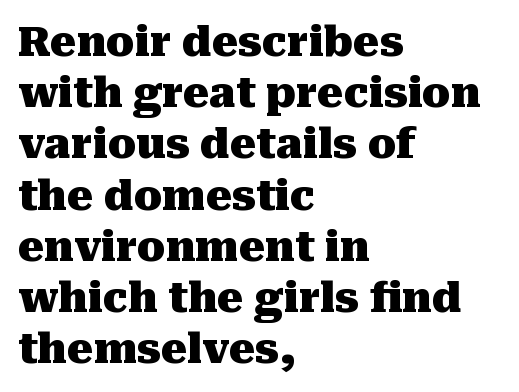
Q: Is the text bold? A: Yes.
Q: Is the text italic (slanted)? A: No, it is upright.
Q: Is the typeface a serif or a sans-serif typeface? A: Serif.
Q: Is the text underlined? A: No.
Q: How is the paragraph aligned? A: Left-aligned.
Q: Is the spacing between letters normal or unusually wide? A: Normal.
Q: Is the spacing between lines tight, normal or loose? A: Normal.
Q: Width (condensed, normal, or wide)? A: Normal.
Q: Stroke contrast? A: Medium.
Q: x-height? A: Medium.
Q: Monospaced? A: No.
